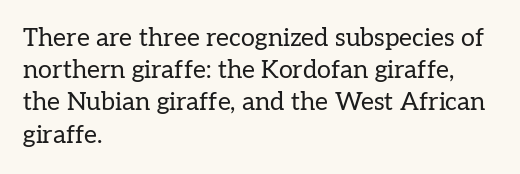
The image shows 25 px text type, upright; set left-aligned, normal line spacing (1.29x), normal letter spacing, not underlined.
